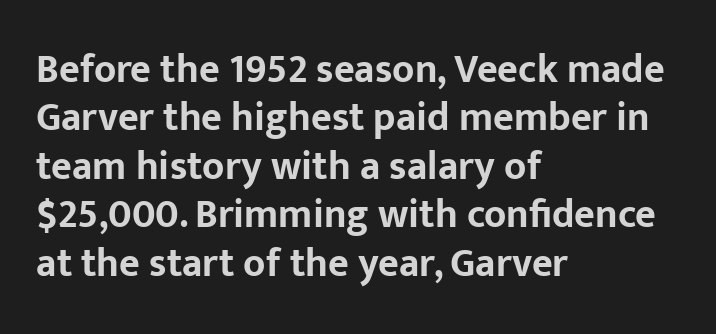
Reading down the block, your eye returns to a fixed left position each line. The letters carry no serifs — their stems end cleanly without finishing strokes. The passage shown is not underscored anywhere. Proportional: the letters do not fall into vertical columns. The typography opts for an upright posture over an oblique one.
